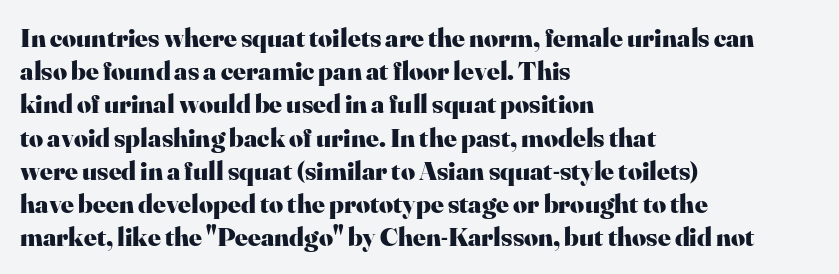
There is no visible air inserted between adjacent glyphs. In terms of weight, the rendering is a true, heavy bold. Visually the block forms a straight wall on the left and a jagged coastline on the right. Lines of text with bare space underneath. If you drew a line through each stem, it would be perfectly vertical.
